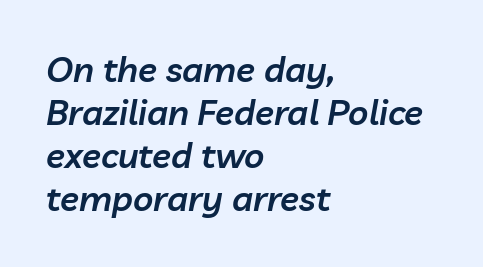
The image shows 35 px semibold type, italic (leaning right); set left-aligned, line spacing 1.23x, normal letter spacing, not underlined; low stroke contrast and a medium x-height.
